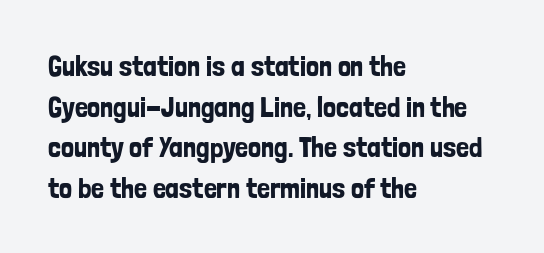
{"serif": "no", "italic": "no", "width": "condensed", "stroke_contrast": "low", "x_height": "medium", "monospaced": "no", "underline": "no", "align": "left", "line_spacing": "normal", "line_spacing_ratio": 1.4, "letter_spacing": "normal", "letter_spacing_em": 0.0, "glyph_px": 29}
